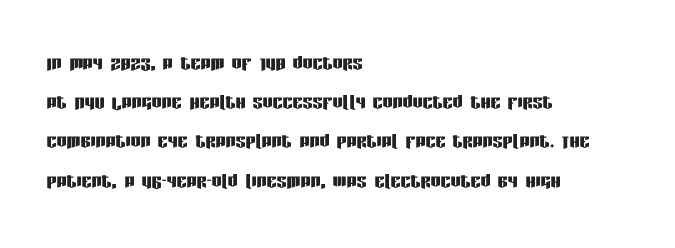
The image shows 25 px text type, upright; set left-aligned, normal line spacing (1.57x), normal letter spacing, not underlined.
